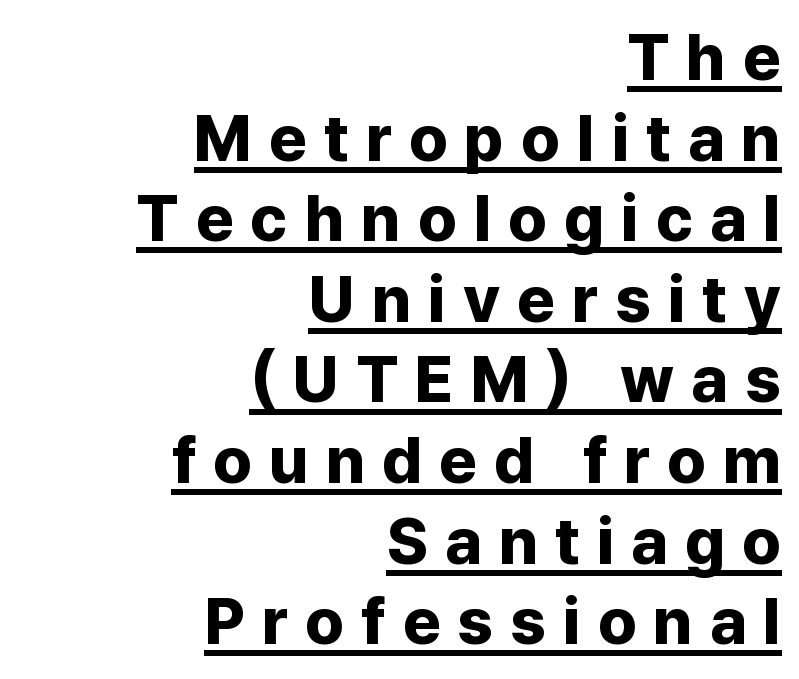
Q: Is the text bold? A: Yes.
Q: Is the text italic (slanted)? A: No, it is upright.
Q: Is the typeface a serif or a sans-serif typeface? A: Sans-serif.
Q: Is the text underlined? A: Yes.
Q: How is the paragraph aligned? A: Right-aligned.
Q: Is the spacing between letters normal or unusually wide? A: Unusually wide.
Q: Width (condensed, normal, or wide)? A: Normal.
Q: Stroke contrast? A: Low.
Q: x-height? A: Medium.
Q: Monospaced? A: No.
